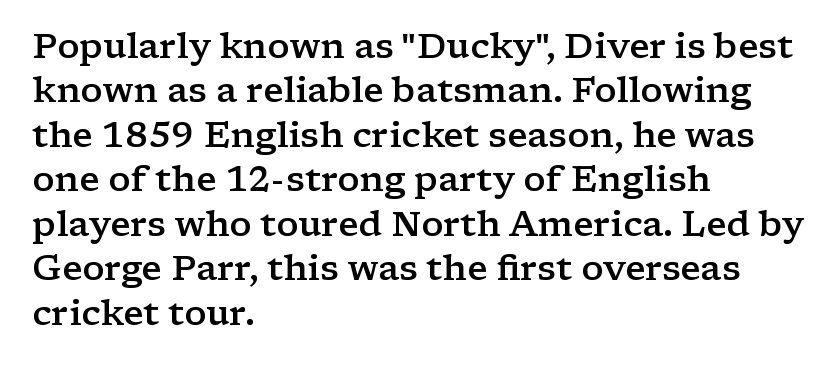
Q: Is the text bold? A: Semi-bold.
Q: Is the text italic (slanted)? A: No, it is upright.
Q: Is the typeface a serif or a sans-serif typeface? A: Serif.
Q: Is the text underlined? A: No.
Q: How is the paragraph aligned? A: Left-aligned.
Q: Is the spacing between letters normal or unusually wide? A: Normal.
Q: Is the spacing between lines tight, normal or loose? A: Normal.
Q: Width (condensed, normal, or wide)? A: Wide.
Q: Stroke contrast? A: Low.
Q: x-height? A: Medium.
Q: Monospaced? A: No.
